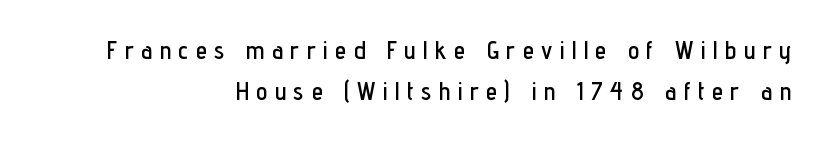
Caption: multi-line text, flush right, ragged left. In terms of leading, this rendering sits right in the middle. Lines of text with bare space underneath. Rendered with straight, roman letterforms.
